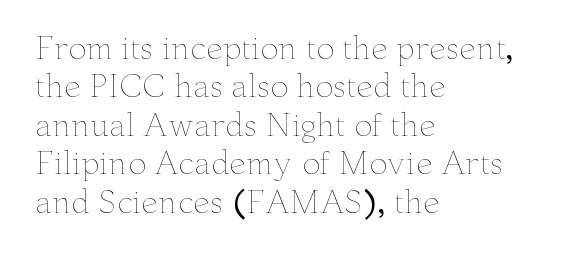
{"italic": "no", "bold": "no", "weight": "thin", "width": "wide", "stroke_contrast": "low", "x_height": "small", "monospaced": "no", "underline": "no", "align": "left", "line_spacing": "normal", "line_spacing_ratio": 1.28, "letter_spacing": "normal", "letter_spacing_em": 0.0, "glyph_px": 30}
